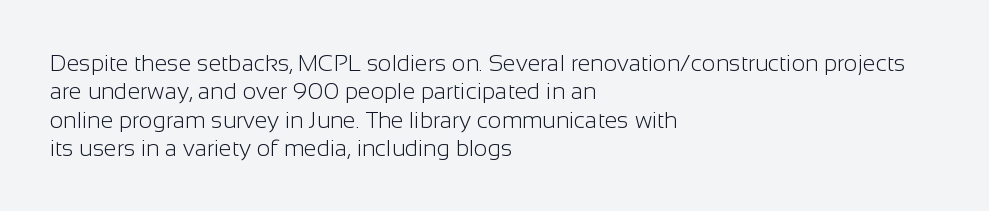
{"italic": "no", "bold": "no", "underline": "no", "align": "left", "line_spacing_ratio": 1.23, "letter_spacing": "normal", "letter_spacing_em": 0.0, "glyph_px": 23}
